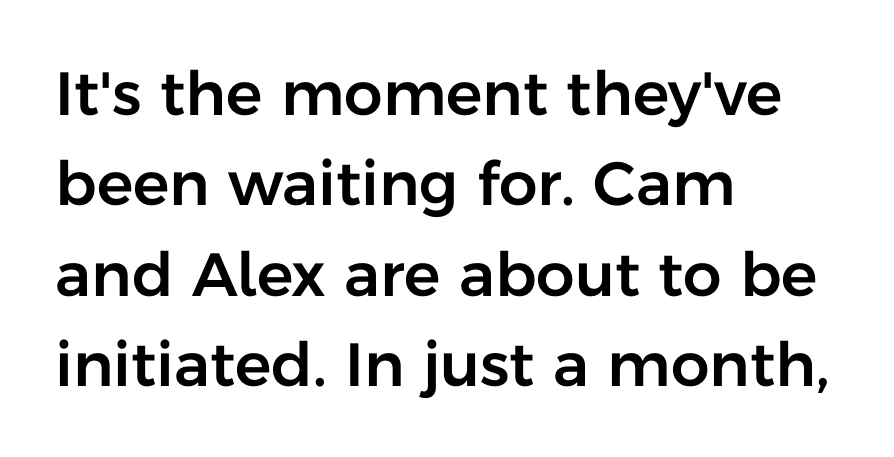
Compared with typical body copy, the letter spacing here is the same. Leading matches the norm, producing a regular column. Looks like regular typesetting: each glyph gets only the width it needs. You can tell from the bare stems that sans-serif type was used.
